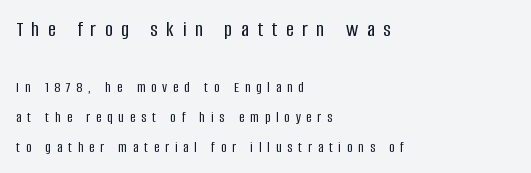
The block of text is sparse from top to bottom, with ample space between rows. What stands out about the letter spacing? Its width — letters are far apart. Ascenders rise straight up at ninety degrees. Only glyphs here, with clear space below each row.
